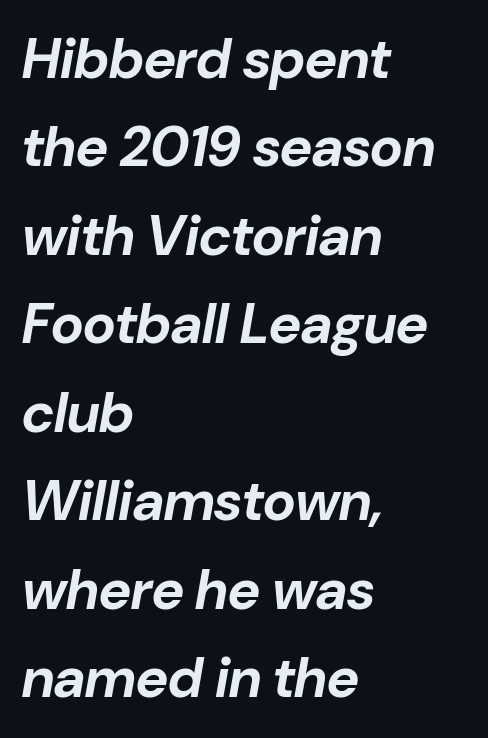
Check the space under the baseline: it is left empty. The paragraph shown leans on its left margin. There is no visible air inserted between adjacent glyphs. The glyphs have the mass of a bold cut. The rows are spaced the way most documents space them. Note the varied advance widths — an 'i' is clearly narrower than an 'm'.
